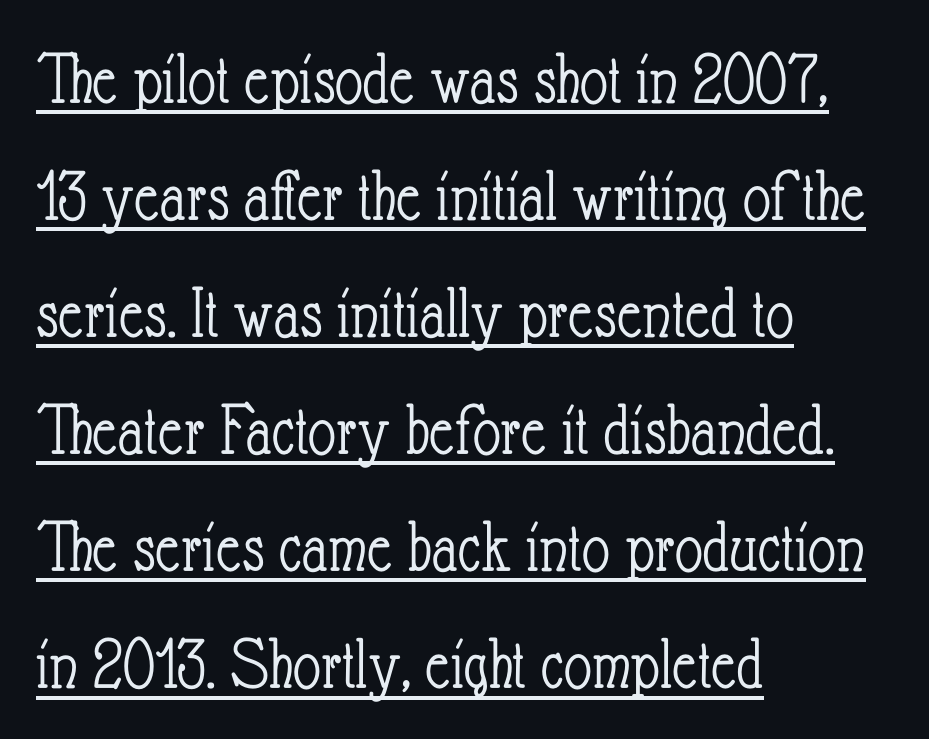
The image shows 76 px light, condensed type, upright; set left-aligned, normal line spacing (1.54x), normal letter spacing, underlined; low stroke contrast and a small x-height.
